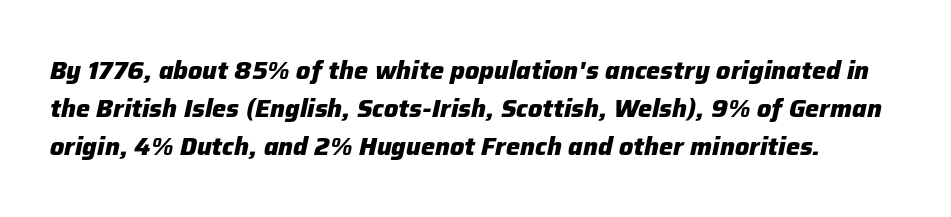
The image shows 25 px bold type, italic (leaning right); set normal line spacing (1.53x), normal letter spacing, not underlined.
